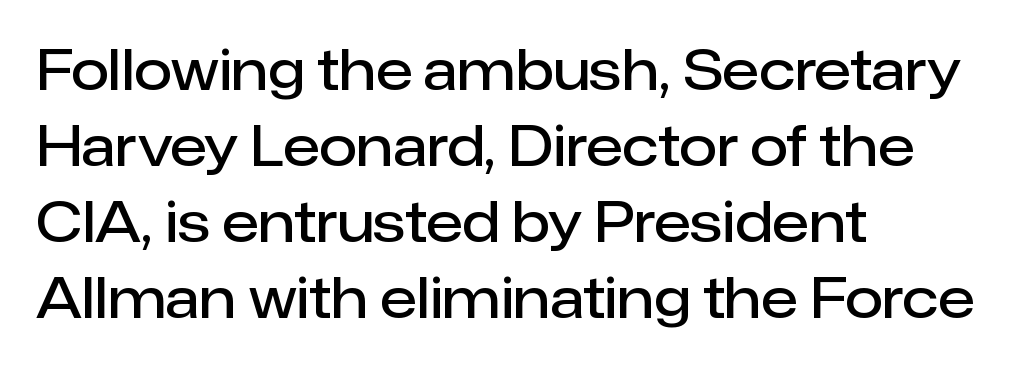
{"serif": "no", "italic": "no", "bold": "semi", "weight": "semibold", "width": "normal", "stroke_contrast": "low", "x_height": "medium", "monospaced": "no", "underline": "no", "align": "left", "line_spacing": "normal", "line_spacing_ratio": 1.38, "letter_spacing": "normal", "letter_spacing_em": 0.0, "glyph_px": 55}
